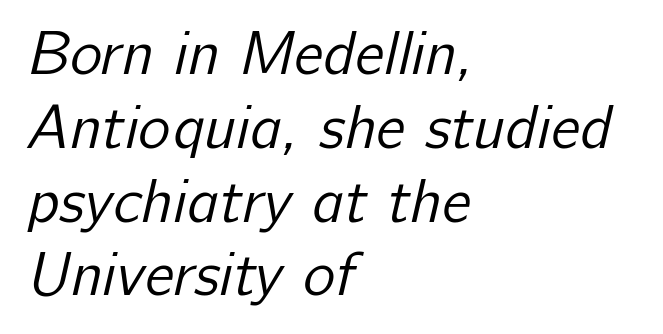
{"serif": "no", "bold": "no", "weight": "regular", "width": "normal", "stroke_contrast": "low", "x_height": "medium", "monospaced": "no", "underline": "no", "align": "left", "line_spacing_ratio": 1.21, "letter_spacing": "normal", "letter_spacing_em": 0.0, "glyph_px": 61}
